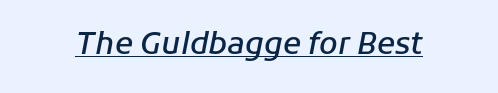
The face used here appears with an underline applied. The letters advance in unequal steps, a hallmark of proportional type. Tall strokes in this sample are angled rather than plumb. Students, this is semibold: more ink than regular, less than bold. In terms of letterspacing, this is plain default setting.
